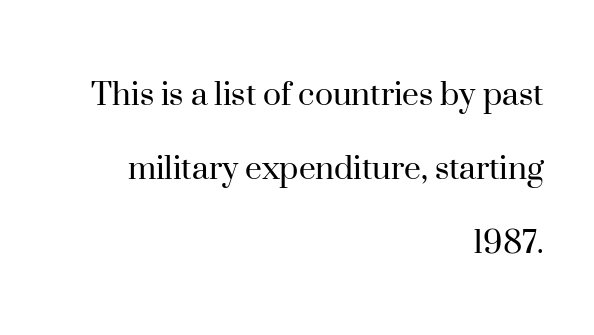
Q: Is the text bold? A: No.
Q: Is the text italic (slanted)? A: No, it is upright.
Q: Is the typeface a serif or a sans-serif typeface? A: Serif.
Q: Is the text underlined? A: No.
Q: How is the paragraph aligned? A: Right-aligned.
Q: Is the spacing between letters normal or unusually wide? A: Normal.
Q: Is the spacing between lines tight, normal or loose? A: Loose.
Q: Width (condensed, normal, or wide)? A: Normal.
Q: Stroke contrast? A: High.
Q: x-height? A: Small.
Q: Monospaced? A: No.
